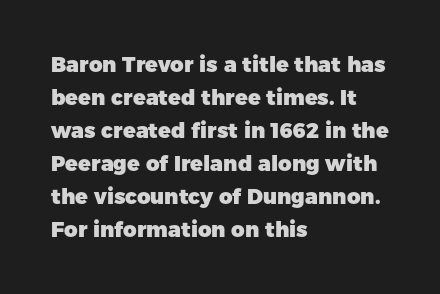
{"italic": "no", "bold": "yes", "underline": "no", "align": "left", "line_spacing": "normal", "line_spacing_ratio": 1.57, "letter_spacing": "normal", "letter_spacing_em": 0.0, "glyph_px": 21}
